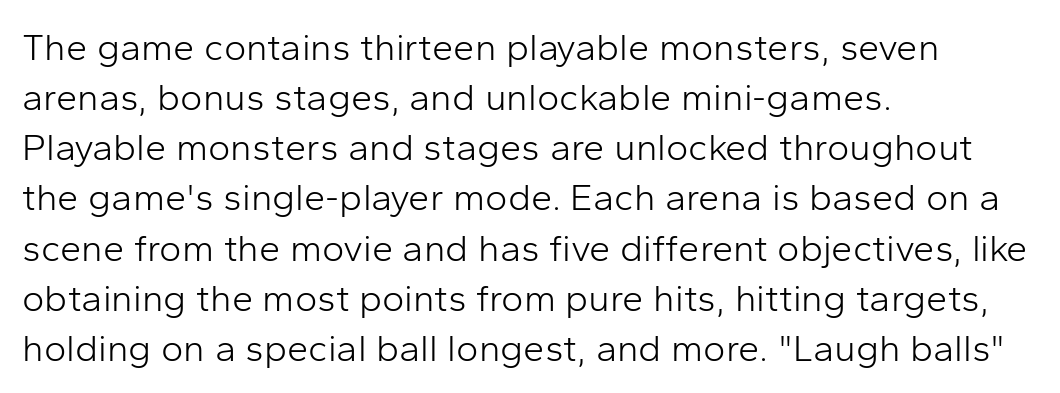
The image shows 38 px light sans-serif type, upright; set left-aligned, normal line spacing (1.32x), normal letter spacing, not underlined; low stroke contrast and a medium x-height.
